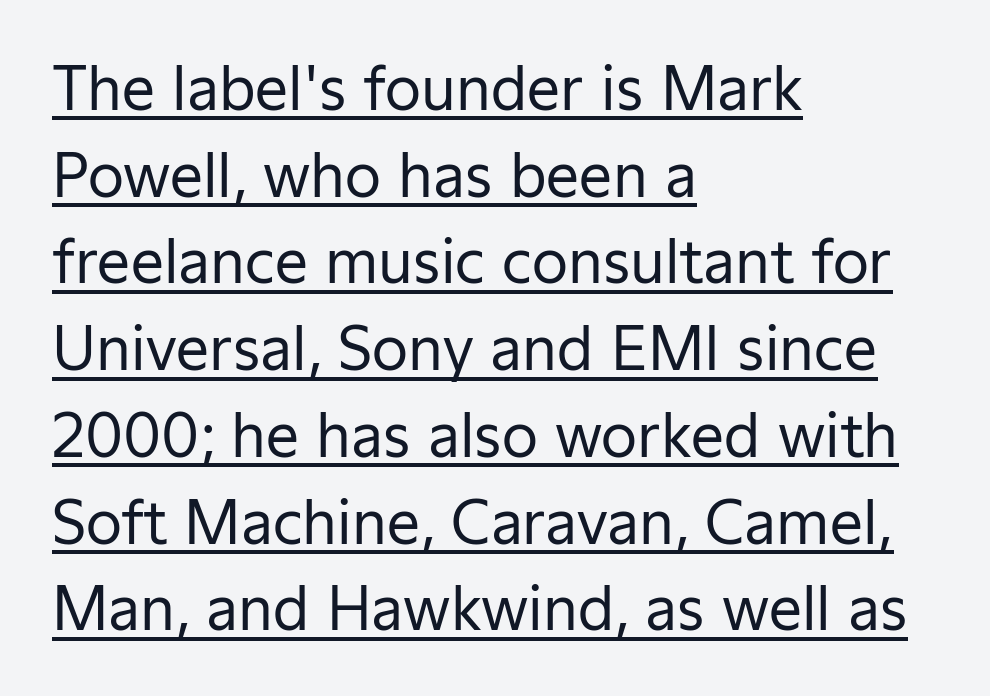
Q: Is the text bold? A: No.
Q: Is the text italic (slanted)? A: No, it is upright.
Q: Is the typeface a serif or a sans-serif typeface? A: Sans-serif.
Q: Is the text underlined? A: Yes.
Q: How is the paragraph aligned? A: Left-aligned.
Q: Is the spacing between letters normal or unusually wide? A: Normal.
Q: Is the spacing between lines tight, normal or loose? A: Normal.
Q: Width (condensed, normal, or wide)? A: Normal.
Q: Stroke contrast? A: Low.
Q: x-height? A: Medium.
Q: Monospaced? A: No.
